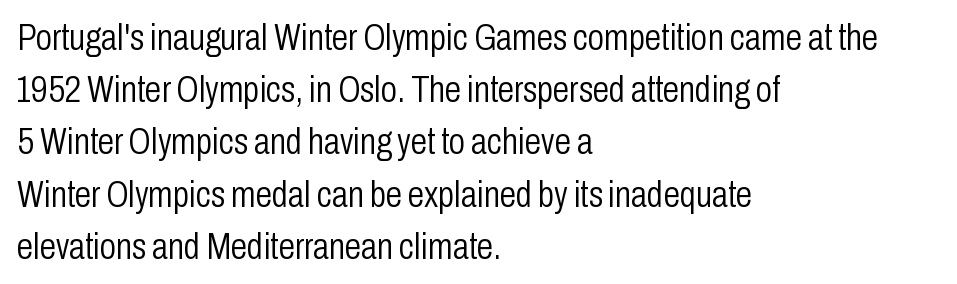
{"serif": "no", "italic": "no", "bold": "no", "weight": "light", "width": "condensed", "stroke_contrast": "low", "x_height": "medium", "monospaced": "no", "underline": "no", "align": "left", "line_spacing": "normal", "line_spacing_ratio": 1.41, "letter_spacing": "normal", "letter_spacing_em": 0.0, "glyph_px": 37}
